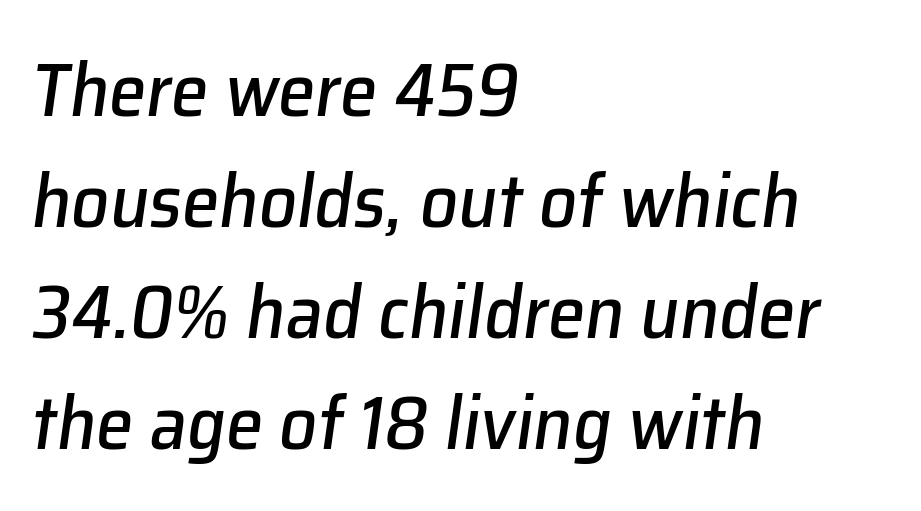
{"italic": "yes", "lean": "right", "slant_degrees": 8, "width": "normal", "stroke_contrast": "low", "x_height": "medium", "monospaced": "no", "underline": "no", "align": "left", "line_spacing": "normal", "line_spacing_ratio": 1.48, "letter_spacing": "normal", "letter_spacing_em": 0.0, "glyph_px": 75}
